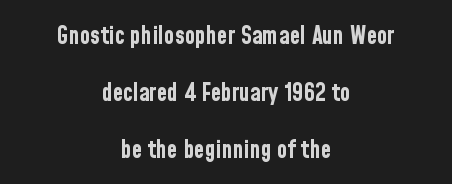
Q: Is the text bold? A: Yes.
Q: Is the text italic (slanted)? A: No, it is upright.
Q: Is the text underlined? A: No.
Q: How is the paragraph aligned? A: Centered.
Q: Is the spacing between letters normal or unusually wide? A: Normal.
Q: Is the spacing between lines tight, normal or loose? A: Loose.
